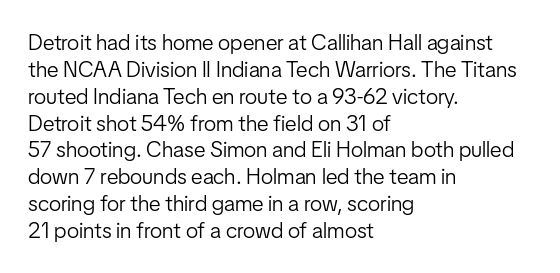
The image shows 22 px text type, upright; set left-aligned, line spacing 1.22x, normal letter spacing, not underlined.
